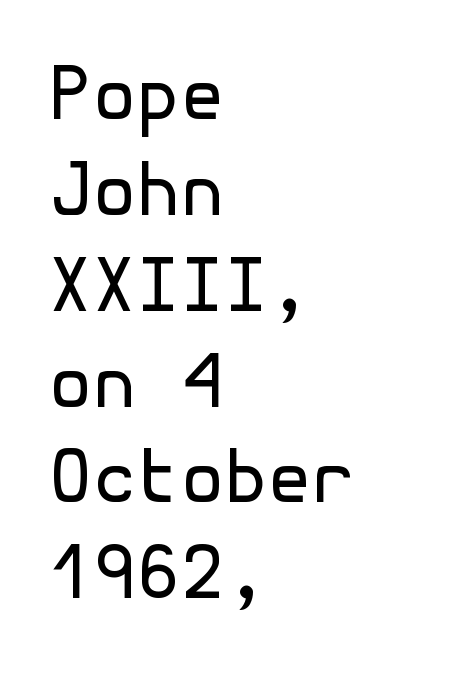
The image shows 71 px regular-weight sans-serif type, upright; set left-aligned, normal line spacing (1.35x), normal letter spacing, not underlined; a medium x-height.
